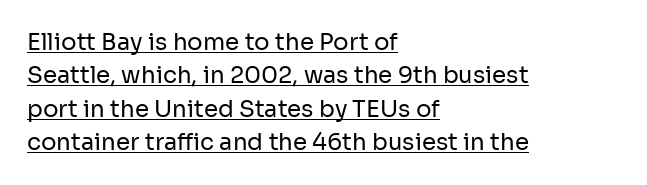
Q: Is the text bold? A: No.
Q: Is the text italic (slanted)? A: No, it is upright.
Q: Is the text underlined? A: Yes.
Q: How is the paragraph aligned? A: Left-aligned.
Q: Is the spacing between letters normal or unusually wide? A: Normal.
Q: Is the spacing between lines tight, normal or loose? A: Normal.
